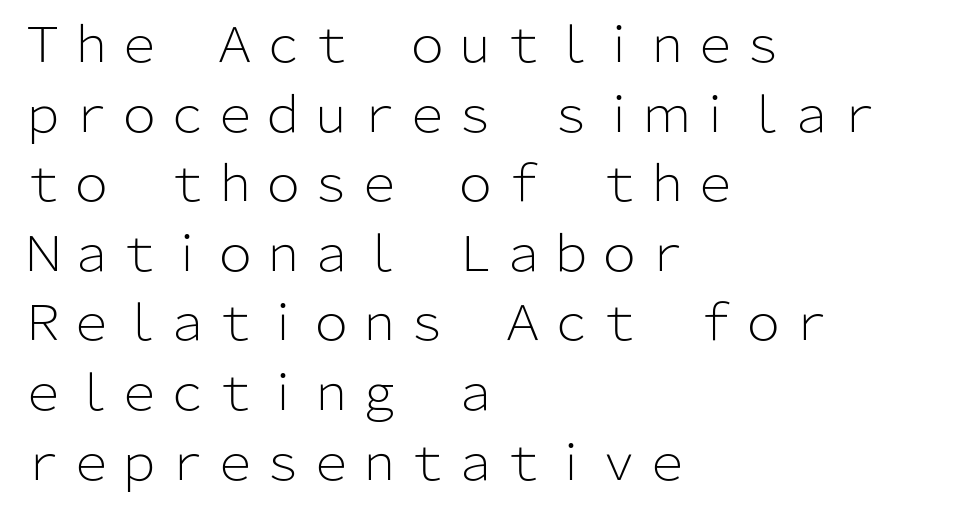
Q: Is the text bold? A: No.
Q: Is the text italic (slanted)? A: No, it is upright.
Q: Is the typeface a serif or a sans-serif typeface? A: Sans-serif.
Q: Is the text underlined? A: No.
Q: How is the paragraph aligned? A: Left-aligned.
Q: Is the spacing between letters normal or unusually wide? A: Normal.
Q: Is the spacing between lines tight, normal or loose? A: Normal.
Q: Width (condensed, normal, or wide)? A: Normal.
Q: Stroke contrast? A: Low.
Q: x-height? A: Medium.
Q: Monospaced? A: No.
